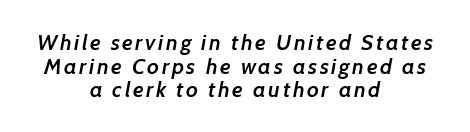
{"bold": "semi", "underline": "no", "align": "center", "line_spacing": "tight", "line_spacing_ratio": 1.07, "glyph_px": 22}
